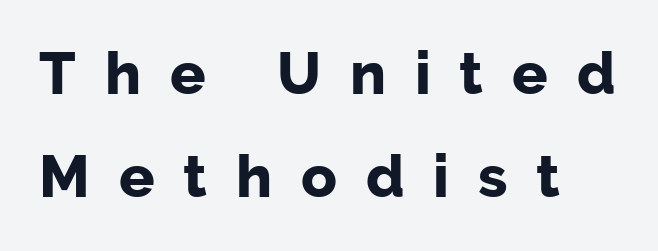
The image shows 59 px bold sans-serif type, upright; set left-aligned, line spacing 1.74x, unusually wide letter spacing (+0.49 em), not underlined; low stroke contrast and a medium x-height.
